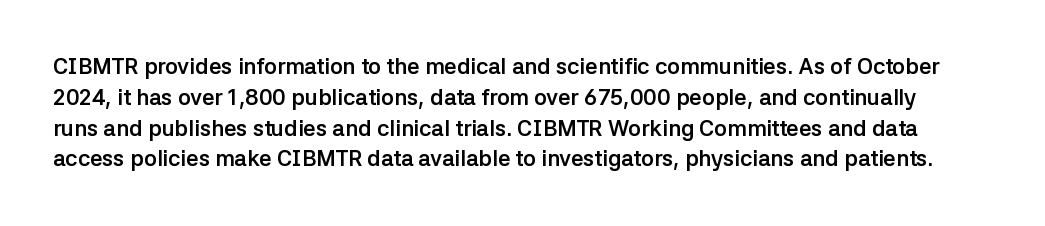
Quick note: not italic, upright. Bold? Absolutely — the strokes are thick and heavy. In terms of leading, this rendering sits right in the middle. The foot of each line stays bare and open. The tracking reads as untouched default to a designer's eye.
